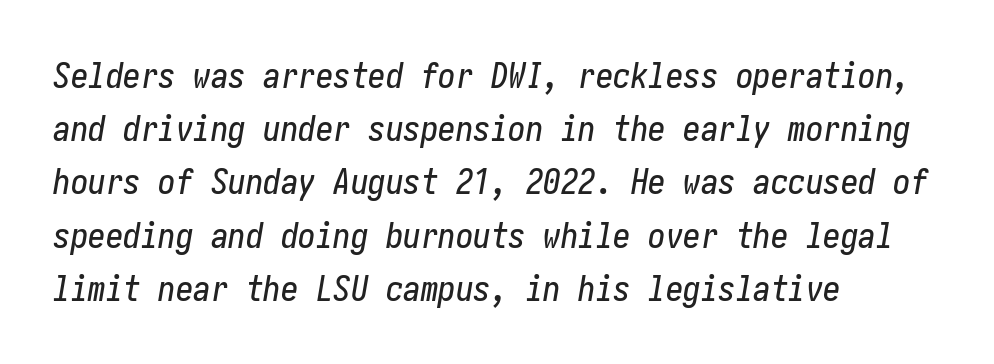
The image shows 35 px condensed type, italic (leaning right); set left-aligned, normal line spacing (1.52x), normal letter spacing, not underlined; low stroke contrast and a medium x-height.
